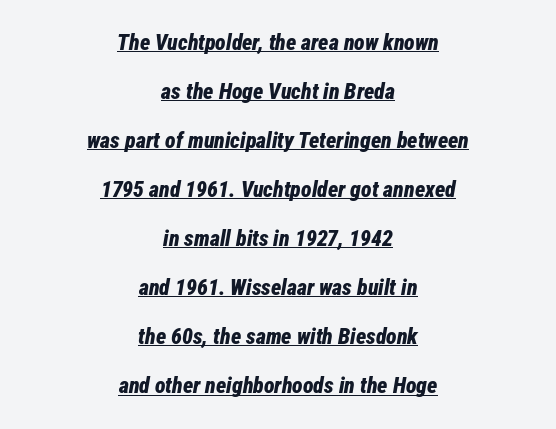
Q: Is the text bold? A: Yes.
Q: Is the text italic (slanted)? A: Yes, it leans right by about 12 degrees.
Q: Is the text underlined? A: Yes.
Q: How is the paragraph aligned? A: Centered.
Q: Is the spacing between letters normal or unusually wide? A: Normal.
Q: Is the spacing between lines tight, normal or loose? A: Loose.
